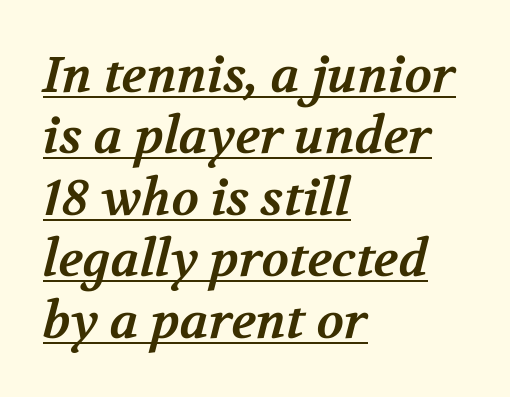
The image shows 50 px bold serif type; set left-aligned, line spacing 1.23x, normal letter spacing, underlined; medium stroke contrast and a medium x-height.
